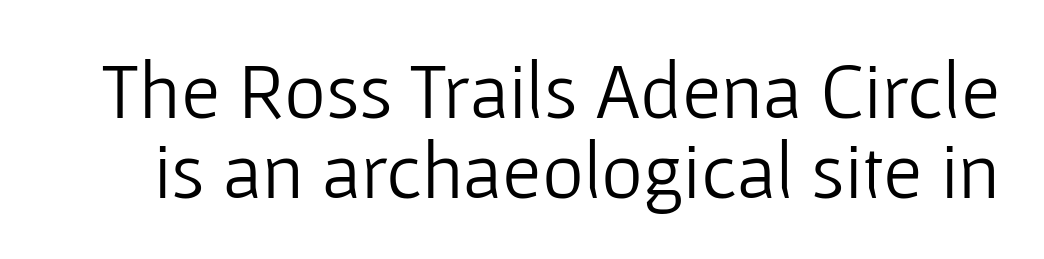
The image shows 80 px light sans-serif type, upright; set tight line spacing (1.0x), normal letter spacing, not underlined; low stroke contrast and a medium x-height.
